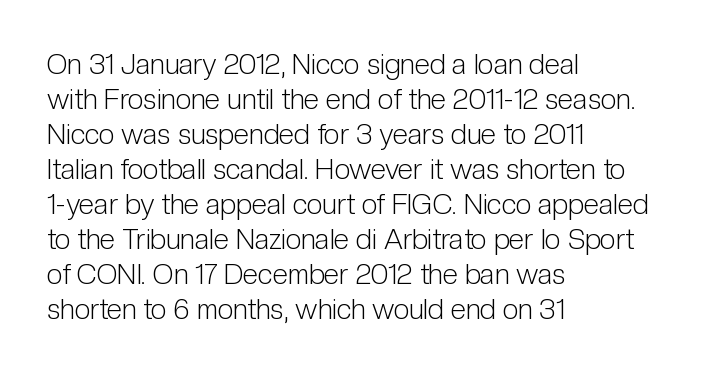
The image shows 28 px light, condensed sans-serif type, upright; set left-aligned, normal line spacing (1.25x), normal letter spacing, not underlined; low stroke contrast and a medium x-height.
